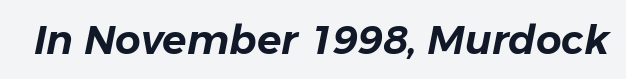
The image shows 40 px text type, italic (leaning right); set normal letter spacing, not underlined; low stroke contrast and a medium x-height.
